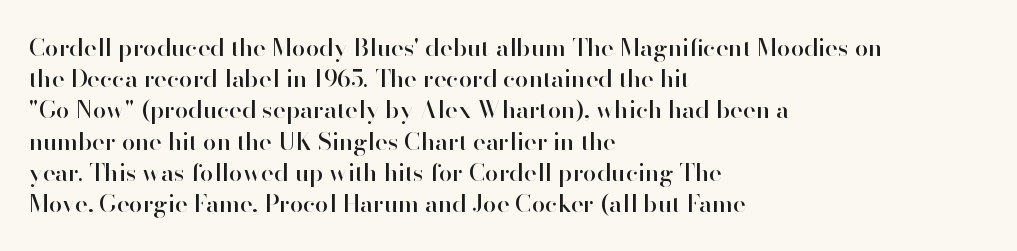
Does the copy run flush right? No — it runs flush left. The font's upright variant was chosen for this text. Descender tails drop into unmarked territory. Reading down the column, the eye jumps a familiar distance to each next line.
